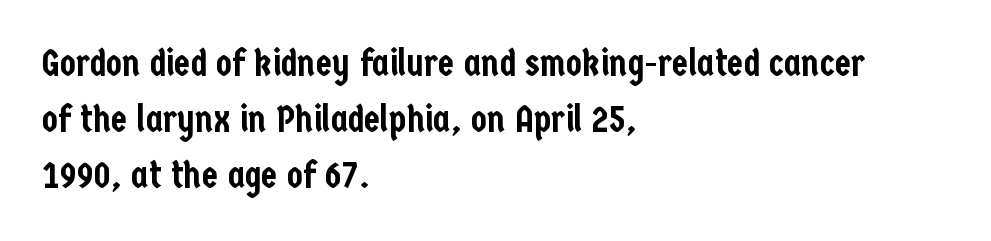
The image shows 37 px condensed sans-serif type, upright; set left-aligned, normal line spacing (1.52x), normal letter spacing, not underlined; low stroke contrast and a medium x-height.
